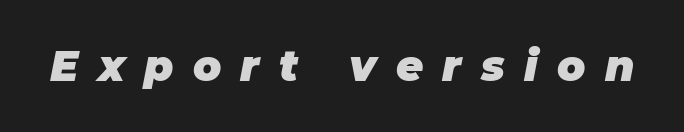
{"italic": "yes", "lean": "right", "slant_degrees": 11, "bold": "yes", "weight": "heavy", "width": "normal", "stroke_contrast": "low", "x_height": "large", "monospaced": "no", "underline": "no", "letter_spacing": "wide", "letter_spacing_em": 0.46, "glyph_px": 42}
